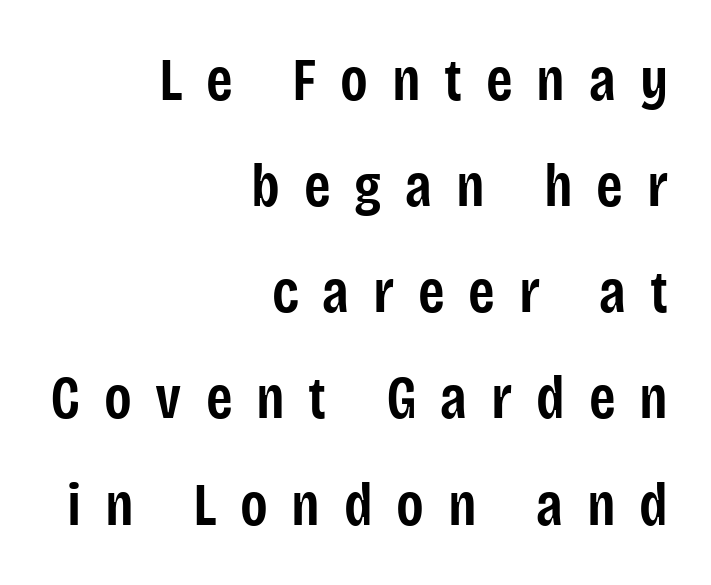
Think of a printed novel: that variable character pitch is what you see here. Each word looks stretched out because of the extra space between its letters. This is roman type, the default non-slanted kind. What kind of face is this? One without serifs — a sans. The area under the type is left untouched. Reading down the block, your eye finds every line finishing at a fixed right position.
